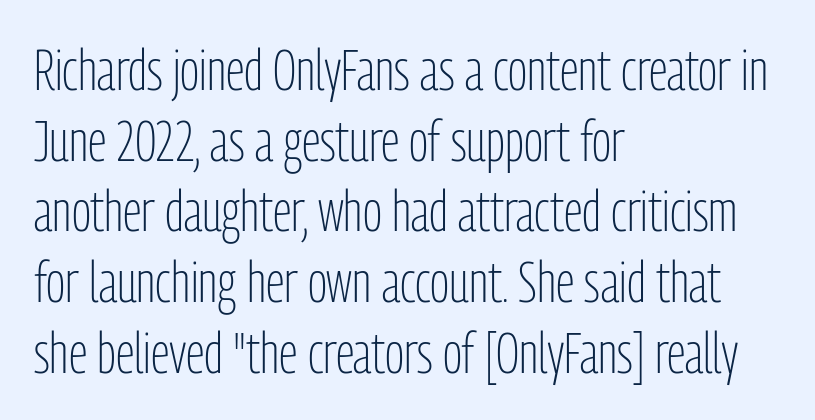
{"serif": "no", "italic": "no", "bold": "no", "weight": "light", "width": "condensed", "stroke_contrast": "low", "x_height": "medium", "monospaced": "no", "underline": "no", "align": "left", "line_spacing_ratio": 1.24, "letter_spacing": "normal", "letter_spacing_em": 0.0, "glyph_px": 57}
